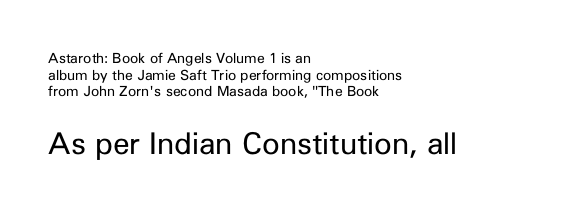
What kind of face is this? One without serifs — a sans. Type size steps up from the first block to the second. Type without underlining. Here the designer chose a conventional face with non-uniform glyph widths.
